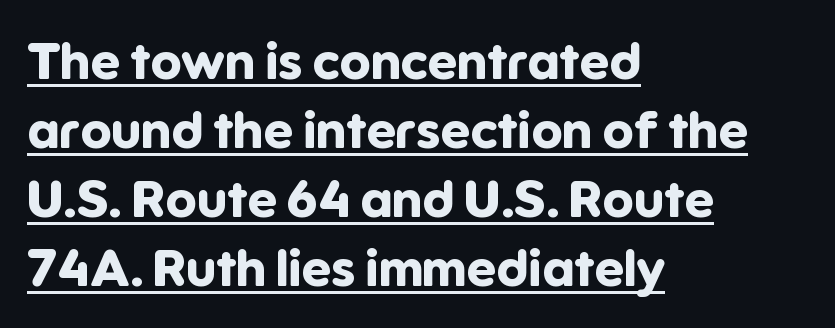
Caption: multi-line text, flush left, ragged right. Check where the strokes stop: nothing finishes them off — pure sans. You could call the tracking neutral — neither tight nor loose. The axis of the letterforms is exactly vertical.
